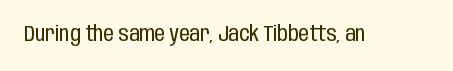
The image shows 21 px text type, upright; set normal letter spacing, not underlined.
